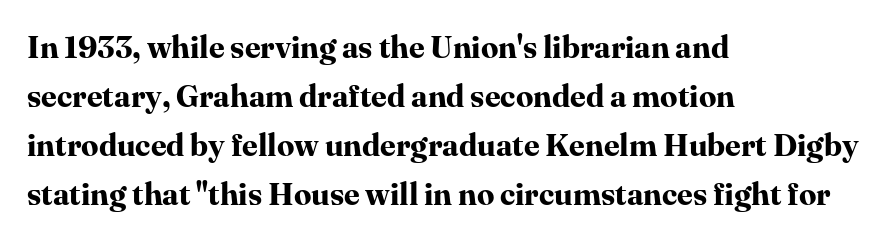
The image shows 31 px bold serif type, upright; set left-aligned, normal line spacing (1.58x), normal letter spacing, not underlined; high stroke contrast and a medium x-height.
